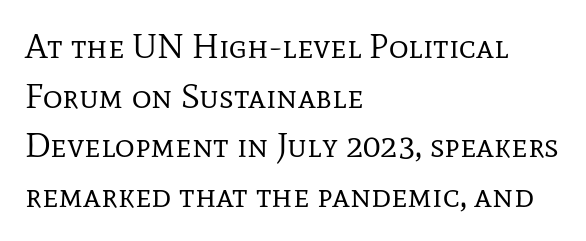
Q: Is the text bold? A: No.
Q: Is the text italic (slanted)? A: No, it is upright.
Q: Is the typeface a serif or a sans-serif typeface? A: Serif.
Q: Is the text underlined? A: No.
Q: How is the paragraph aligned? A: Left-aligned.
Q: Is the spacing between letters normal or unusually wide? A: Normal.
Q: Is the spacing between lines tight, normal or loose? A: Normal.
Q: Width (condensed, normal, or wide)? A: Normal.
Q: Stroke contrast? A: Low.
Q: x-height? A: Medium.
Q: Monospaced? A: No.
